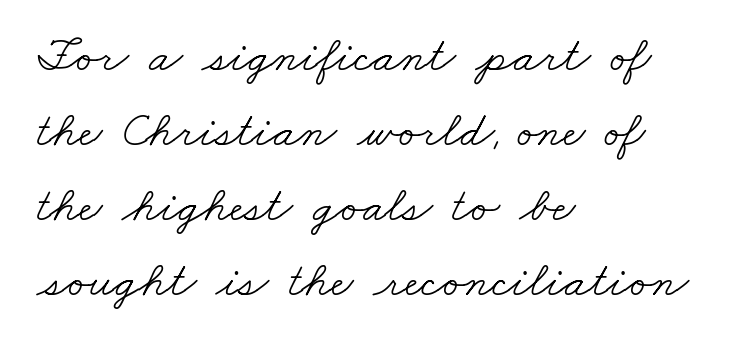
The image shows 49 px light, wide serif type; set left-aligned, normal line spacing (1.53x), normal letter spacing, not underlined; low stroke contrast and a small x-height.
